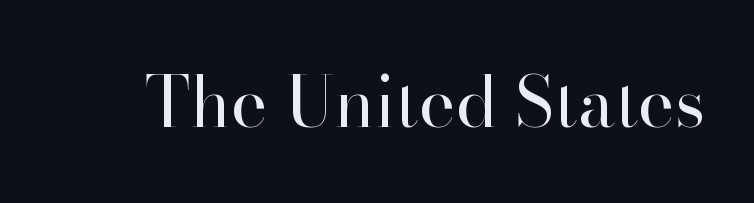
The image shows 70 px regular-weight serif type, upright; set normal letter spacing, not underlined; high stroke contrast and a small x-height.
